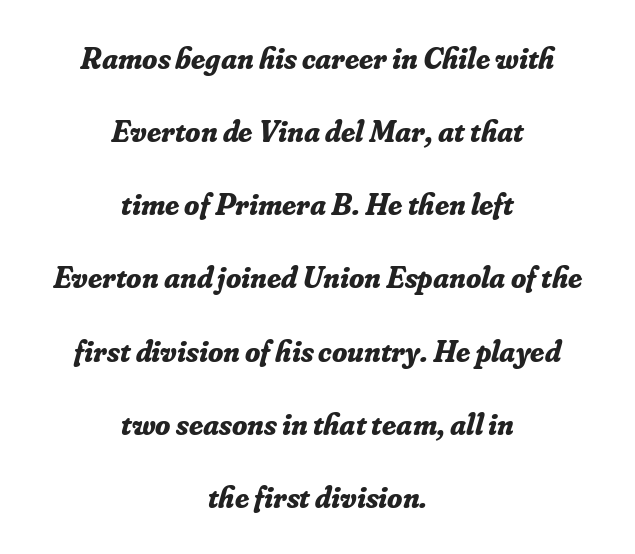
Q: Is the text bold? A: Yes.
Q: Is the text italic (slanted)? A: Yes, it leans right by about 16 degrees.
Q: Is the typeface a serif or a sans-serif typeface? A: Serif.
Q: Is the text underlined? A: No.
Q: How is the paragraph aligned? A: Centered.
Q: Is the spacing between letters normal or unusually wide? A: Normal.
Q: Is the spacing between lines tight, normal or loose? A: Loose.
Q: Width (condensed, normal, or wide)? A: Normal.
Q: Stroke contrast? A: Low.
Q: x-height? A: Small.
Q: Monospaced? A: No.
